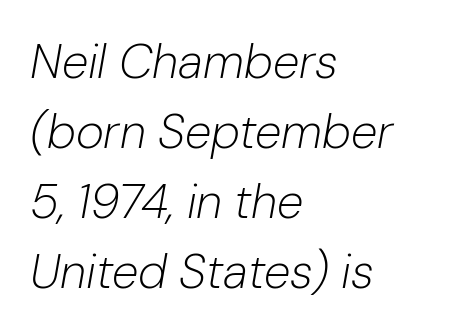
Observe the ordinary spacing: letters are neighbours, not strangers. Notice how the stems are inclined rather than vertical — that's the hallmark of italics. Evenly set lines give the paragraph a standard silhouette. Weight: not bold — regular or lighter. Has an underline been added? It has not.
